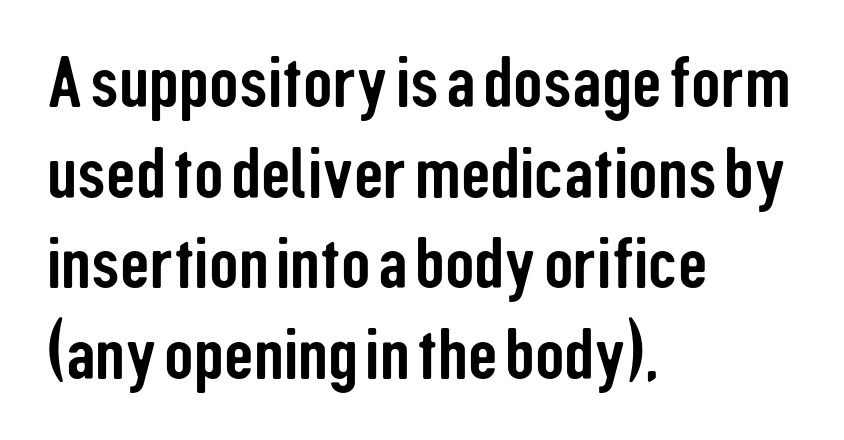
Q: Is the text italic (slanted)? A: No, it is upright.
Q: Is the typeface a serif or a sans-serif typeface? A: Sans-serif.
Q: Is the text underlined? A: No.
Q: How is the paragraph aligned? A: Left-aligned.
Q: Is the spacing between letters normal or unusually wide? A: Normal.
Q: Width (condensed, normal, or wide)? A: Condensed.
Q: Stroke contrast? A: Low.
Q: x-height? A: Medium.
Q: Monospaced? A: No.
